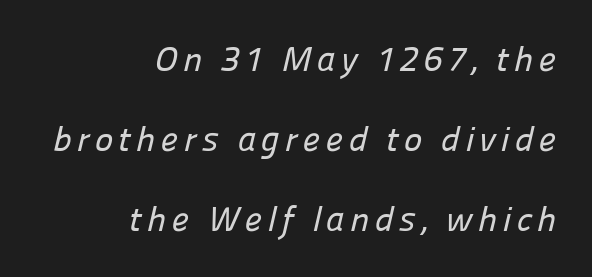
Q: Is the typeface a serif or a sans-serif typeface? A: Sans-serif.
Q: Is the text underlined? A: No.
Q: How is the paragraph aligned? A: Right-aligned.
Q: Is the spacing between lines tight, normal or loose? A: Loose.
Q: Width (condensed, normal, or wide)? A: Normal.
Q: Stroke contrast? A: Low.
Q: x-height? A: Medium.
Q: Monospaced? A: No.
